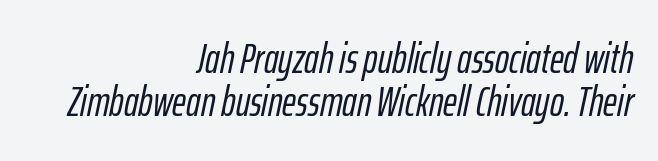
The image shows 42 px condensed type, italic (leaning right); set right-aligned, tight line spacing (1.03x), normal letter spacing, not underlined; low stroke contrast and a medium x-height.
